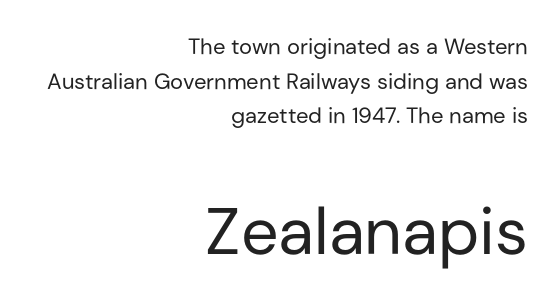
Q: Is the text bold? A: No.
Q: Is the text italic (slanted)? A: No, it is upright.
Q: Is the typeface a serif or a sans-serif typeface? A: Sans-serif.
Q: Is the text underlined? A: No.
Q: How is the paragraph aligned? A: Right-aligned.
Q: Is the spacing between letters normal or unusually wide? A: Normal.
Q: Is the spacing between lines tight, normal or loose? A: Normal.
Q: Which block of text is set in a larger size, the first (top) or the second (bottom)? A: The second (bottom) one.
Q: Width (condensed, normal, or wide)? A: Normal.
Q: Stroke contrast? A: Low.
Q: x-height? A: Medium.
Q: Monospaced? A: No.
